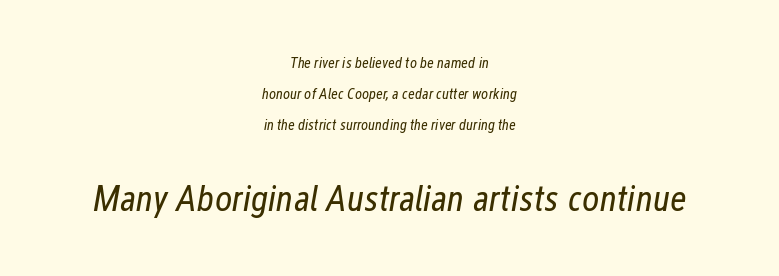
The glyphs are unaccompanied by any horizontal stroke below them. Letter spacing: default. Do the characters align in a grid? No, the font is proportional. Weight class: somewhere from thin through regular. Students, observe: this is what heavily led, spacious text looks like. If you drew a line through each stem, it would be angled.
